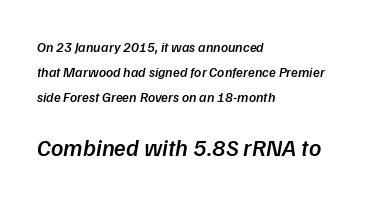
Q: Is the text bold? A: Semi-bold.
Q: Is the text italic (slanted)? A: Yes, it leans right by about 9 degrees.
Q: Is the text underlined? A: No.
Q: How is the paragraph aligned? A: Left-aligned.
Q: Is the spacing between letters normal or unusually wide? A: Normal.
Q: Which block of text is set in a larger size, the first (top) or the second (bottom)? A: The second (bottom) one.
